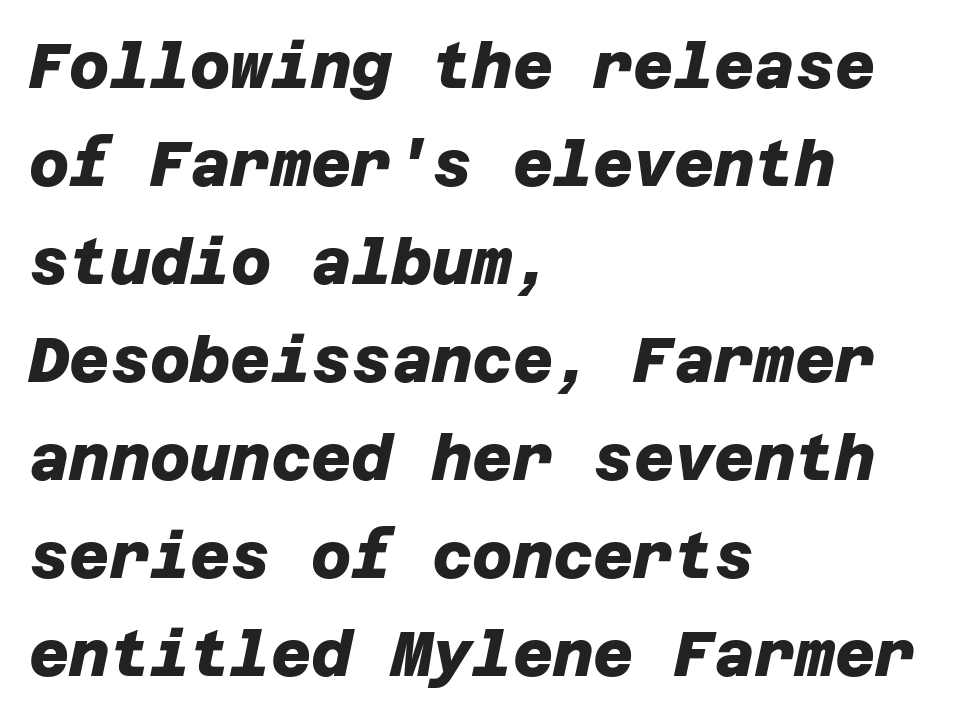
Words float on clear page, feet unadorned. A sans-serif font was chosen for this passage. Weight: bold. Baseline-to-baseline distance is the conventional proportion of letter height. The type is set solid horizontally, with unmodified tracking. The ragged edge is on the right, which tells us the setting is flush left.
